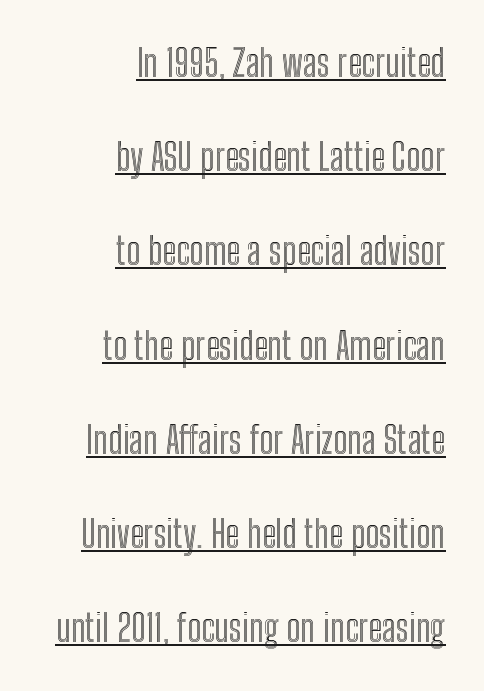
Summary of vertical rhythm: relaxed, with wide interline spacing. Students, note that the glyphs here touch the page at normal intervals. Here the designer chose a conventional face with non-uniform glyph widths. Line endings align vertically; line beginnings do not. A typesetter would mark this as roman, not italic. The rendering uses the underline text-decoration.
